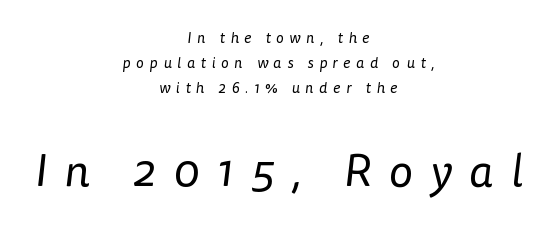
{"serif": "no", "bold": "no", "weight": "regular", "width": "normal", "stroke_contrast": "low", "x_height": "medium", "monospaced": "no", "underline": "no", "align": "center", "line_spacing": "normal", "line_spacing_ratio": 1.66, "letter_spacing": "wide", "letter_spacing_em": 0.38, "larger_block": "second", "size_ratio": 3.07, "glyph_px": 46}
